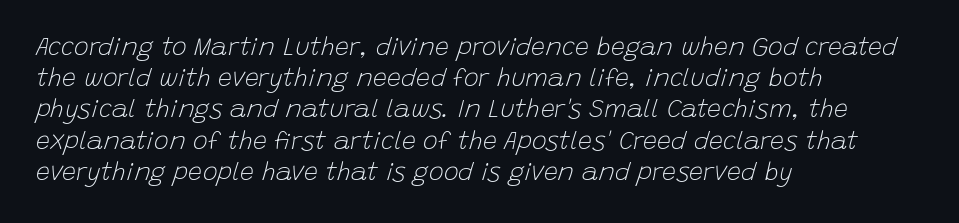
Q: Is the text bold? A: No.
Q: Is the text italic (slanted)? A: Yes, it leans right by about 15 degrees.
Q: Is the text underlined? A: No.
Q: How is the paragraph aligned? A: Left-aligned.
Q: Is the spacing between letters normal or unusually wide? A: Normal.
Q: Is the spacing between lines tight, normal or loose? A: Normal.
